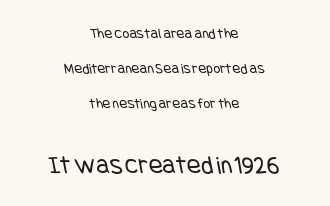
The image shows 26 px text type; set centered, loose line spacing (2.34x), normal letter spacing, not underlined; the second (bottom) block is 1.73x larger.
